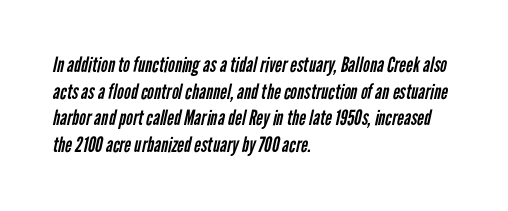
Q: Is the text bold? A: No.
Q: Is the text underlined? A: No.
Q: How is the paragraph aligned? A: Left-aligned.
Q: Is the spacing between letters normal or unusually wide? A: Normal.
Q: Is the spacing between lines tight, normal or loose? A: Normal.
